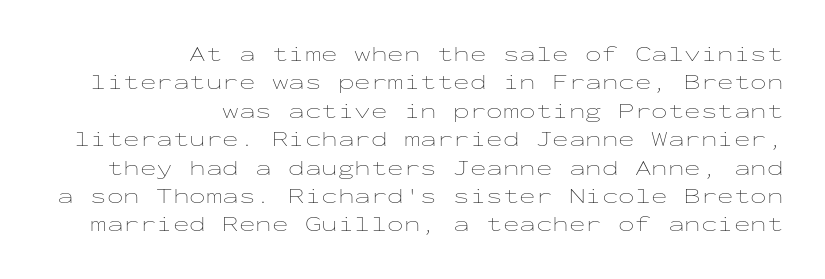
Inter-character spacing is left at the font's built-in metrics. Horizontal alignment here is rightward, an uncommon choice for prose. This sample uses an upright cut, with every glyph sitting square on the baseline. Type without underlining. Compared with a typical body face, this is equally light or lighter still. How would I describe the line gaps? Plain and ordinary.
